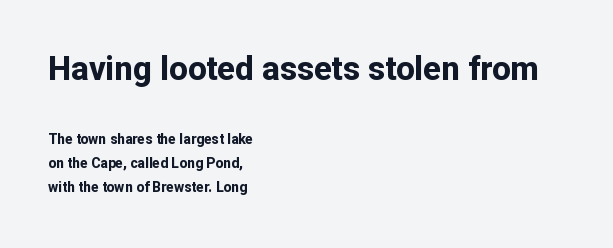
Q: Is the text bold? A: Yes.
Q: Is the text italic (slanted)? A: No, it is upright.
Q: Is the typeface a serif or a sans-serif typeface? A: Sans-serif.
Q: Is the text underlined? A: No.
Q: How is the paragraph aligned? A: Left-aligned.
Q: Is the spacing between letters normal or unusually wide? A: Normal.
Q: Is the spacing between lines tight, normal or loose? A: Normal.
Q: Which block of text is set in a larger size, the first (top) or the second (bottom)? A: The first (top) one.
Q: Width (condensed, normal, or wide)? A: Normal.
Q: Stroke contrast? A: Low.
Q: x-height? A: Medium.
Q: Monospaced? A: No.
